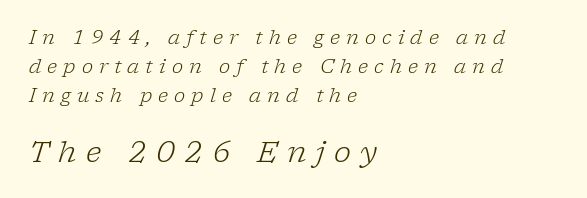
The image shows 29 px light serif type, italic (leaning right); set left-aligned, normal line spacing (1.52x), unusually wide letter spacing (+0.32 em), not underlined; the second (bottom) block is 1.53x larger; low stroke contrast and a medium x-height.
